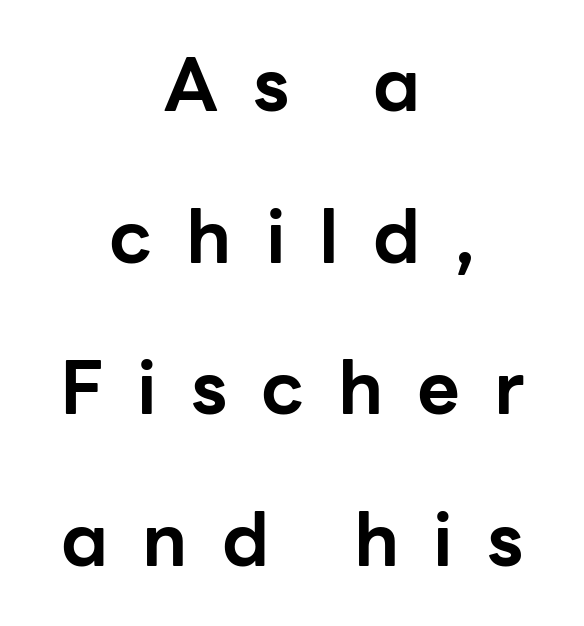
The image shows 74 px bold sans-serif type, upright; set centered, loose line spacing (2.05x), unusually wide letter spacing (+0.46 em), not underlined; low stroke contrast and a medium x-height.
